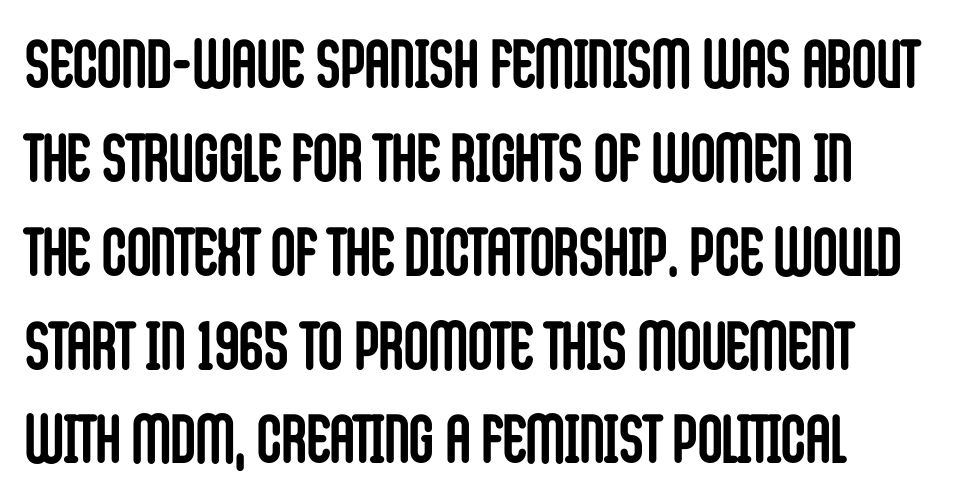
{"serif": "no", "italic": "no", "bold": "yes", "weight": "semibold", "width": "condensed", "stroke_contrast": "low", "x_height": "large", "monospaced": "no", "underline": "no", "align": "left", "line_spacing": "normal", "line_spacing_ratio": 1.38, "letter_spacing": "normal", "letter_spacing_em": 0.0, "glyph_px": 68}
